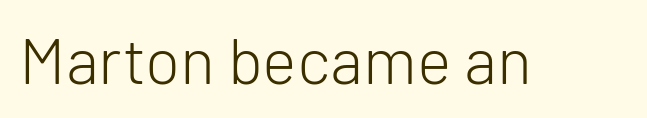
{"serif": "no", "italic": "no", "bold": "no", "weight": "light", "width": "normal", "stroke_contrast": "low", "x_height": "medium", "monospaced": "no", "underline": "no", "letter_spacing": "normal", "letter_spacing_em": 0.0, "glyph_px": 65}
